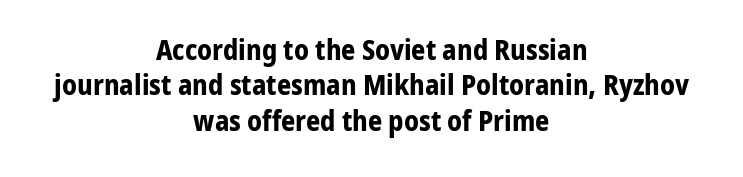
The image shows 28 px bold sans-serif type, upright; set centered, normal line spacing (1.26x), normal letter spacing, not underlined; low stroke contrast and a medium x-height.
